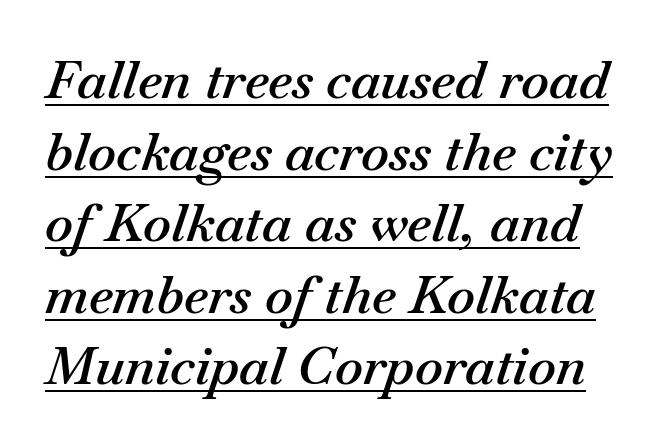
Q: Is the text bold? A: Semi-bold.
Q: Is the text italic (slanted)? A: Yes, it leans right by about 18 degrees.
Q: Is the text underlined? A: Yes.
Q: Is the spacing between letters normal or unusually wide? A: Normal.
Q: Is the spacing between lines tight, normal or loose? A: Normal.
Q: Width (condensed, normal, or wide)? A: Normal.
Q: Stroke contrast? A: Medium.
Q: x-height? A: Small.
Q: Monospaced? A: No.
